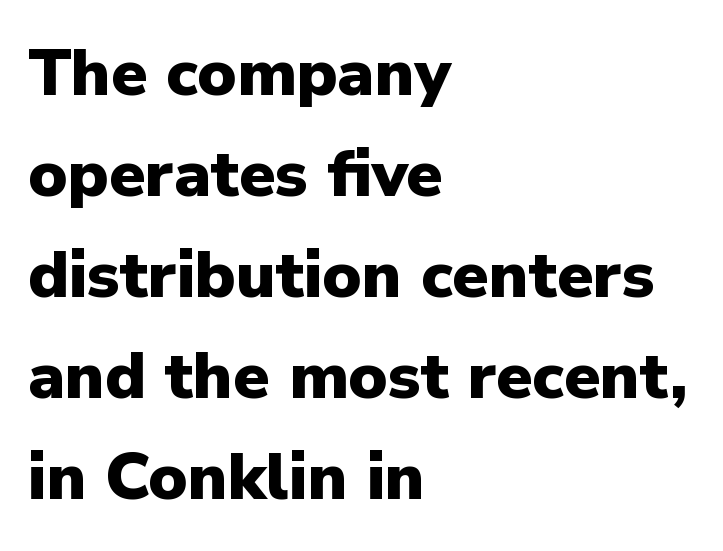
The paragraph has a hard left edge and a soft right edge. Leading matches the norm, producing a regular column. Letters rest on an invisible, unmarked baseline. Varying glyph widths throughout — classic text-font behaviour. Inter-character spacing is left at the font's built-in metrics. The letters are bold, with thick, heavy strokes.
